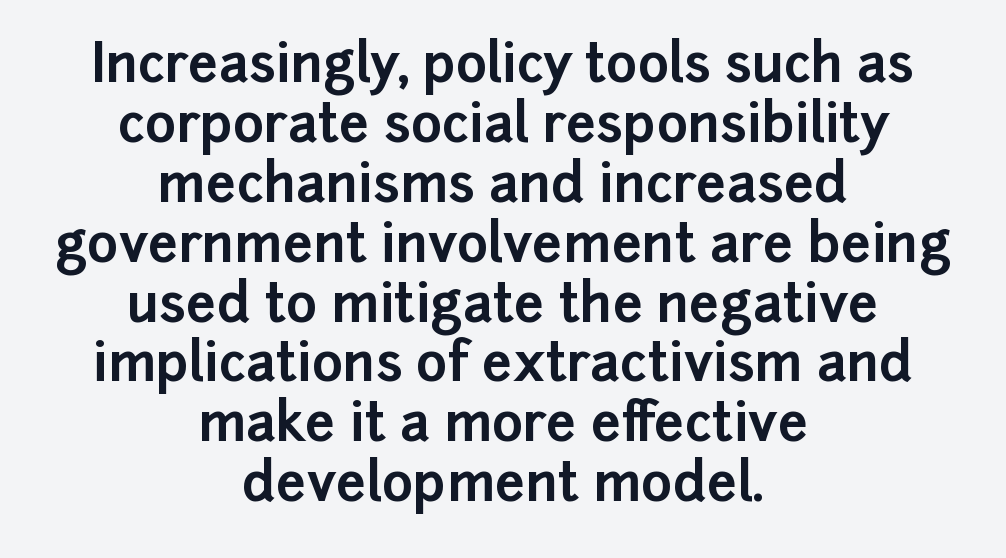
Q: Is the text bold? A: Yes.
Q: Is the text italic (slanted)? A: No, it is upright.
Q: Is the typeface a serif or a sans-serif typeface? A: Sans-serif.
Q: Is the text underlined? A: No.
Q: How is the paragraph aligned? A: Centered.
Q: Is the spacing between letters normal or unusually wide? A: Normal.
Q: Is the spacing between lines tight, normal or loose? A: Tight.
Q: Width (condensed, normal, or wide)? A: Normal.
Q: Stroke contrast? A: Low.
Q: x-height? A: Medium.
Q: Monospaced? A: No.
